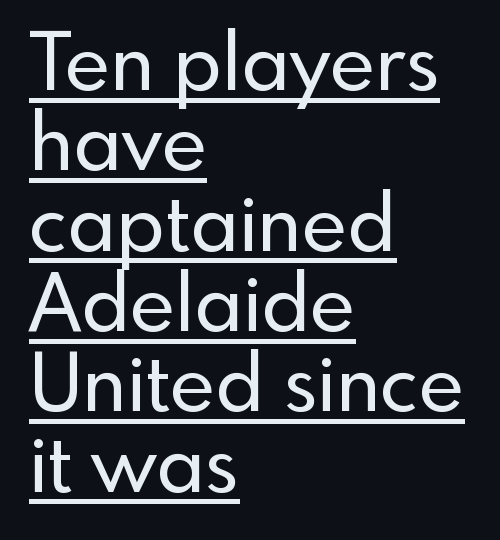
The image shows 78 px sans-serif type, upright; set left-aligned, tight line spacing (1.03x), normal letter spacing, underlined; a small x-height.
